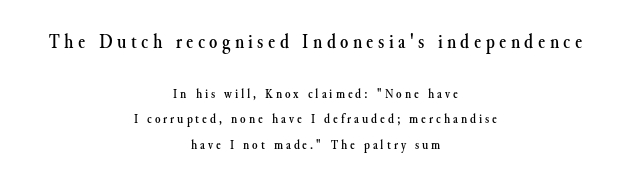
Q: Is the text italic (slanted)? A: No, it is upright.
Q: Is the text underlined? A: No.
Q: How is the paragraph aligned? A: Centered.
Q: Is the spacing between letters normal or unusually wide? A: Unusually wide.
Q: Which block of text is set in a larger size, the first (top) or the second (bottom)? A: The first (top) one.
